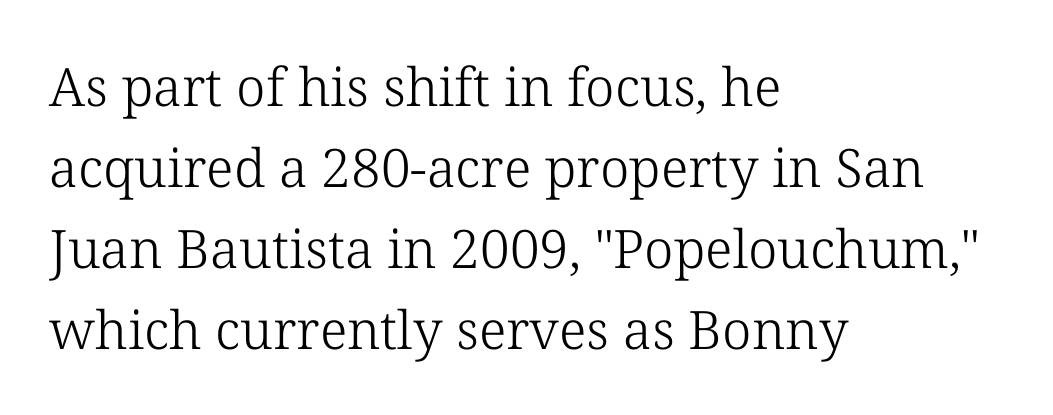
Q: Is the text bold? A: No.
Q: Is the text italic (slanted)? A: No, it is upright.
Q: Is the typeface a serif or a sans-serif typeface? A: Serif.
Q: Is the text underlined? A: No.
Q: How is the paragraph aligned? A: Left-aligned.
Q: Is the spacing between letters normal or unusually wide? A: Normal.
Q: Is the spacing between lines tight, normal or loose? A: Normal.
Q: Width (condensed, normal, or wide)? A: Normal.
Q: Stroke contrast? A: Low.
Q: x-height? A: Medium.
Q: Monospaced? A: No.
